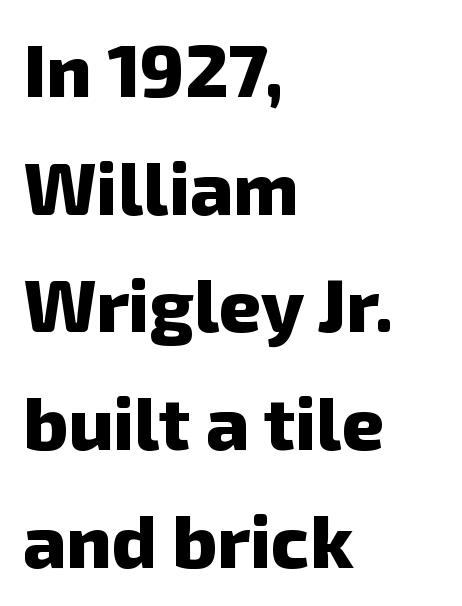
Q: Is the text bold? A: Yes.
Q: Is the typeface a serif or a sans-serif typeface? A: Sans-serif.
Q: Is the text underlined? A: No.
Q: How is the paragraph aligned? A: Left-aligned.
Q: Is the spacing between letters normal or unusually wide? A: Normal.
Q: Is the spacing between lines tight, normal or loose? A: Normal.
Q: Width (condensed, normal, or wide)? A: Normal.
Q: Stroke contrast? A: Low.
Q: x-height? A: Medium.
Q: Monospaced? A: No.
